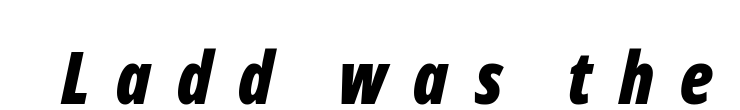
Q: Is the text bold? A: Yes.
Q: Is the text italic (slanted)? A: Yes, it leans right by about 12 degrees.
Q: Is the text underlined? A: Yes.
Q: Is the spacing between letters normal or unusually wide? A: Unusually wide.
Q: Width (condensed, normal, or wide)? A: Condensed.
Q: Stroke contrast? A: Low.
Q: x-height? A: Medium.
Q: Monospaced? A: No.
